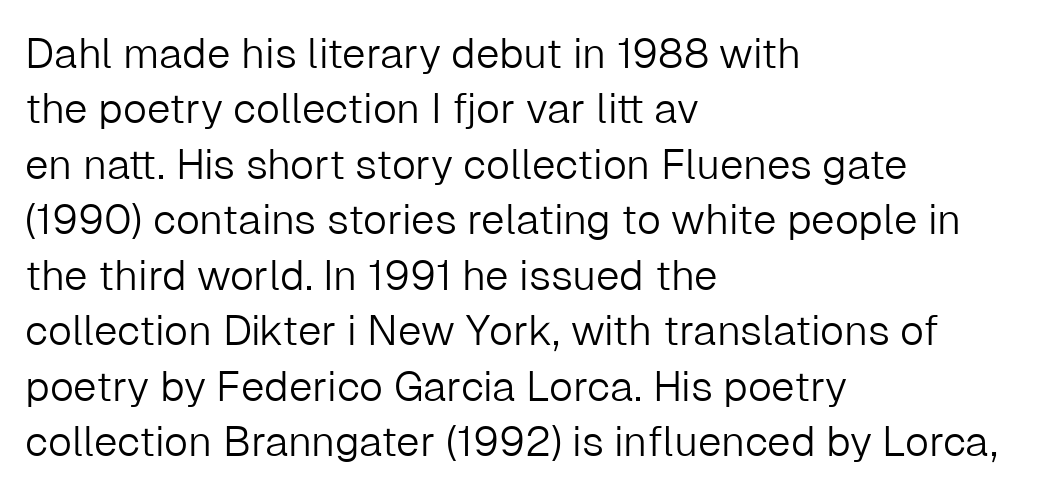
Rendered with straight, roman letterforms. The lines sit at an ordinary, default distance from one another. No word sits above an underline. Compared with typical body copy, the letter spacing here is the same. The weight tops out at a normal text grade.
